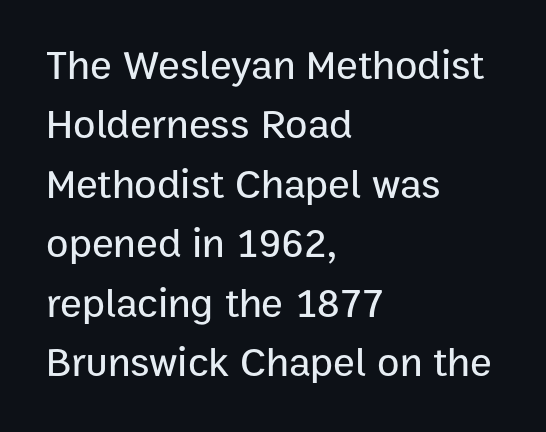
Q: Is the text italic (slanted)? A: No, it is upright.
Q: Is the typeface a serif or a sans-serif typeface? A: Sans-serif.
Q: Is the text underlined? A: No.
Q: How is the paragraph aligned? A: Left-aligned.
Q: Is the spacing between letters normal or unusually wide? A: Normal.
Q: Is the spacing between lines tight, normal or loose? A: Normal.
Q: Width (condensed, normal, or wide)? A: Normal.
Q: Stroke contrast? A: Low.
Q: x-height? A: Medium.
Q: Monospaced? A: No.
